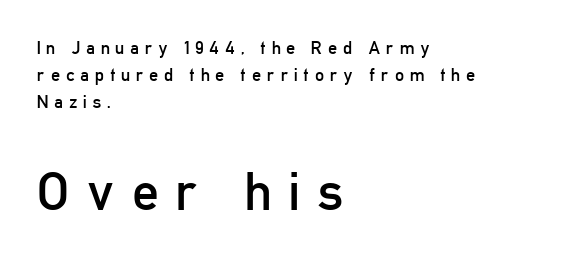
The zone under the glyphs is completely vacant. In terms of leading, this rendering sits right in the middle. Words appear elongated and porous because spacing is wide. The font is comparable to plain body text, perhaps lighter. These lines are set flush left with a ragged right edge.
